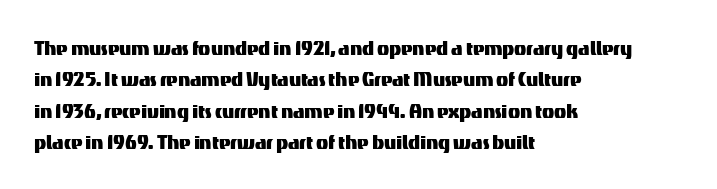
Q: Is the text italic (slanted)? A: No, it is upright.
Q: Is the text underlined? A: No.
Q: How is the paragraph aligned? A: Left-aligned.
Q: Is the spacing between letters normal or unusually wide? A: Normal.
Q: Is the spacing between lines tight, normal or loose? A: Normal.
